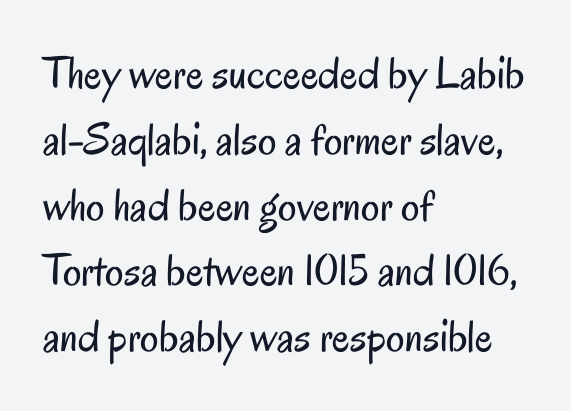
Q: Is the text bold? A: No.
Q: Is the text italic (slanted)? A: No, it is upright.
Q: Is the typeface a serif or a sans-serif typeface? A: Sans-serif.
Q: Is the text underlined? A: No.
Q: How is the paragraph aligned? A: Left-aligned.
Q: Is the spacing between letters normal or unusually wide? A: Normal.
Q: Is the spacing between lines tight, normal or loose? A: Normal.
Q: Width (condensed, normal, or wide)? A: Condensed.
Q: Stroke contrast? A: Low.
Q: x-height? A: Small.
Q: Monospaced? A: No.
